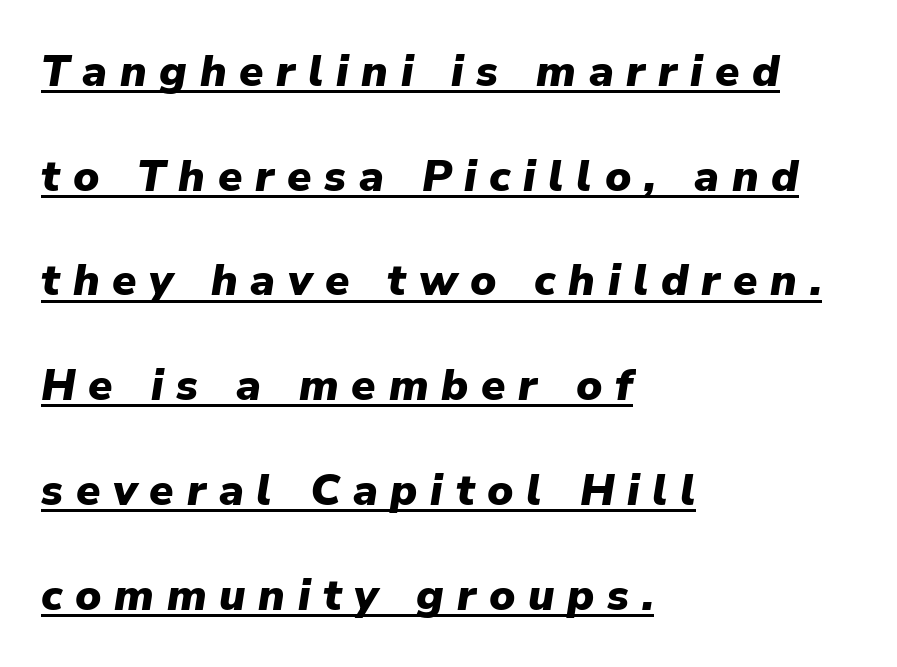
{"italic": "yes", "lean": "right", "slant_degrees": 9, "bold": "yes", "weight": "heavy", "width": "normal", "stroke_contrast": "low", "x_height": "medium", "monospaced": "no", "underline": "yes", "align": "left", "line_spacing": "loose", "line_spacing_ratio": 2.38, "letter_spacing": "wide", "letter_spacing_em": 0.29, "glyph_px": 44}
